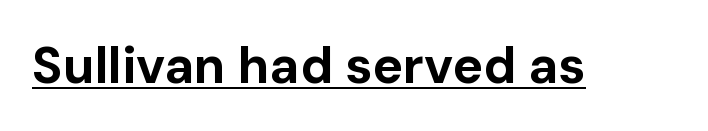
Q: Is the text bold? A: Yes.
Q: Is the text italic (slanted)? A: No, it is upright.
Q: Is the typeface a serif or a sans-serif typeface? A: Sans-serif.
Q: Is the text underlined? A: Yes.
Q: Is the spacing between letters normal or unusually wide? A: Normal.
Q: Width (condensed, normal, or wide)? A: Normal.
Q: Stroke contrast? A: Low.
Q: x-height? A: Medium.
Q: Monospaced? A: No.
